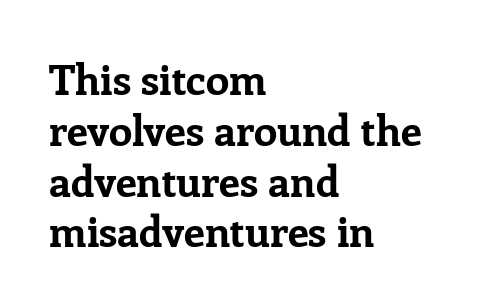
{"serif": "yes", "italic": "no", "bold": "yes", "weight": "bold", "width": "normal", "stroke_contrast": "low", "x_height": "medium", "monospaced": "no", "underline": "no", "align": "left", "line_spacing_ratio": 1.21, "letter_spacing": "normal", "letter_spacing_em": 0.0, "glyph_px": 42}
